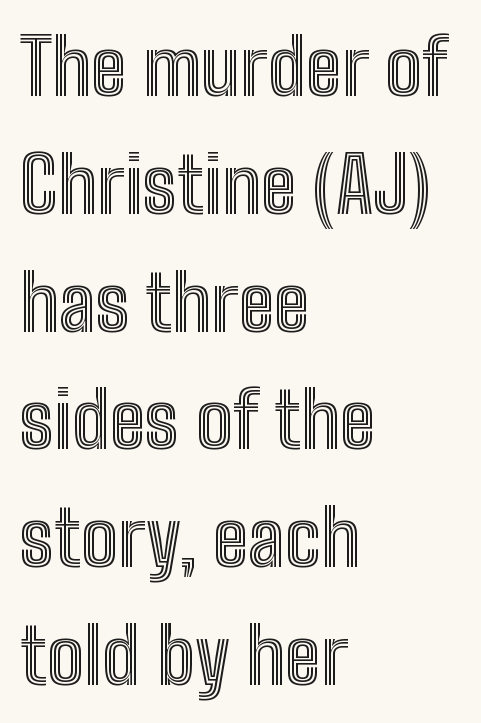
Q: Is the text italic (slanted)? A: No, it is upright.
Q: Is the text underlined? A: No.
Q: How is the paragraph aligned? A: Left-aligned.
Q: Is the spacing between letters normal or unusually wide? A: Normal.
Q: Is the spacing between lines tight, normal or loose? A: Normal.
Q: Width (condensed, normal, or wide)? A: Condensed.
Q: x-height? A: Medium.
Q: Monospaced? A: No.
